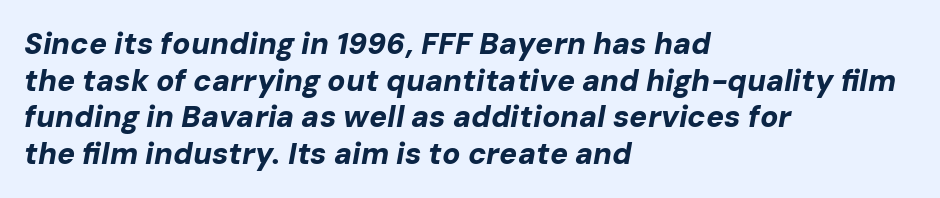
The image shows 30 px bold type, italic (leaning right); set left-aligned, line spacing 1.22x, normal letter spacing, not underlined; low stroke contrast and a medium x-height.
